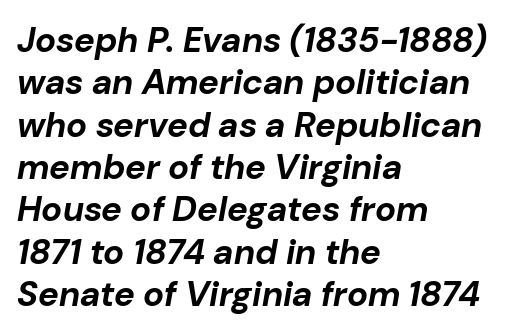
Compared with a centered layout, this one pins lines to the left instead. The face used here has a pronounced slope to its letters. Decoration check: the copy has no underline. Heavy-handed strokes throughout: this text is bold. Words appear dense and cohesive because spacing is normal.
